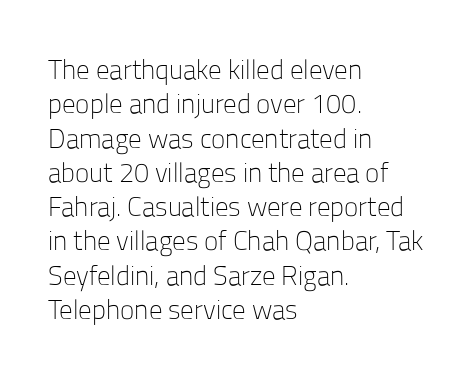
The letterforms sit at book weight or below. Honestly, the letter spacing is just normal — you wouldn't notice it. The type sits square on the baseline with zero lean. Unmarked baselines from the first word to the last. The text block is weighted toward the left margin, trailing off unevenly rightward. The designer left line spacing at the default.
